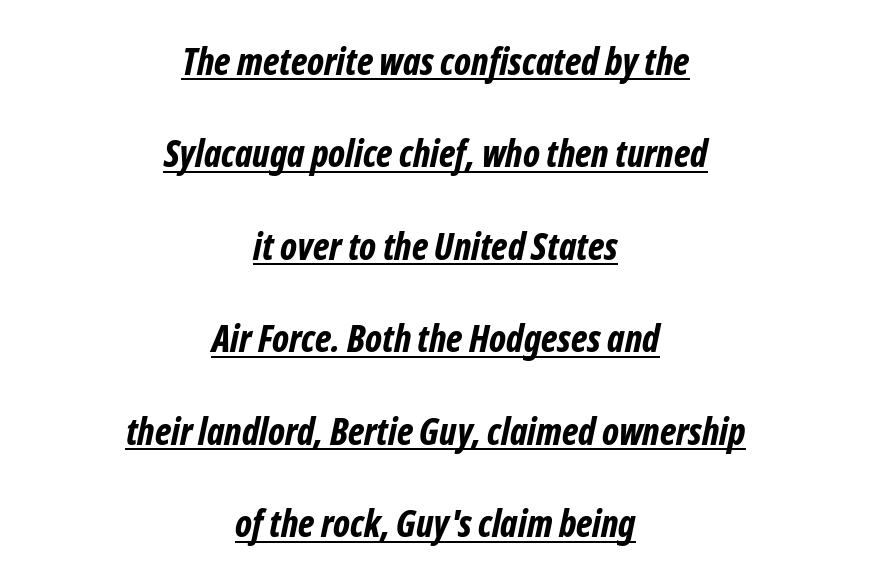
The image shows 37 px bold, condensed type, italic (leaning right); set centered, loose line spacing (2.5x), normal letter spacing, underlined; low stroke contrast and a medium x-height.
